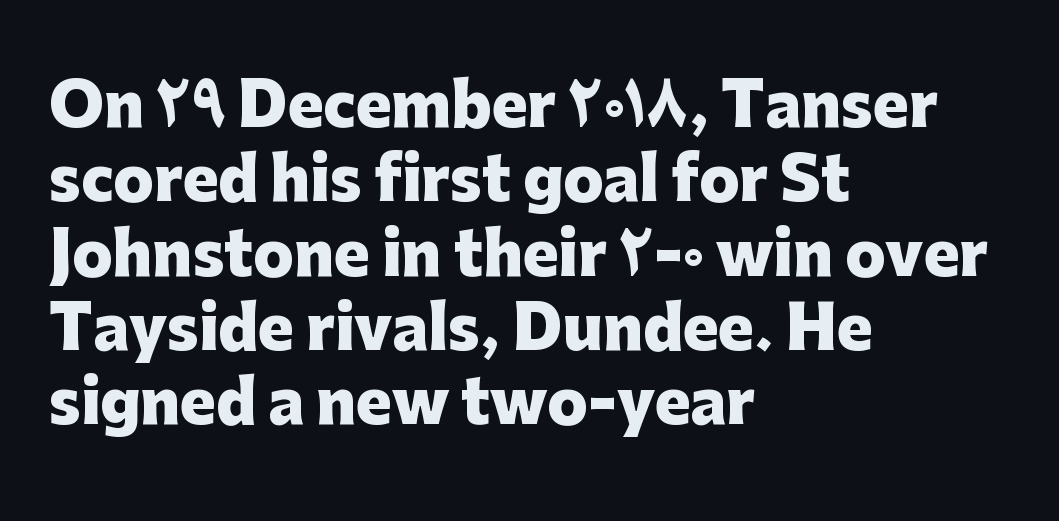
This sample uses a sans-serif face. This block has exactly the height ordinary leading produces. Each glyph is drawn with heavy, bold strokes. Is the block centered? No — it sits flush against the left margin. Decoration check: the copy has no underline.
